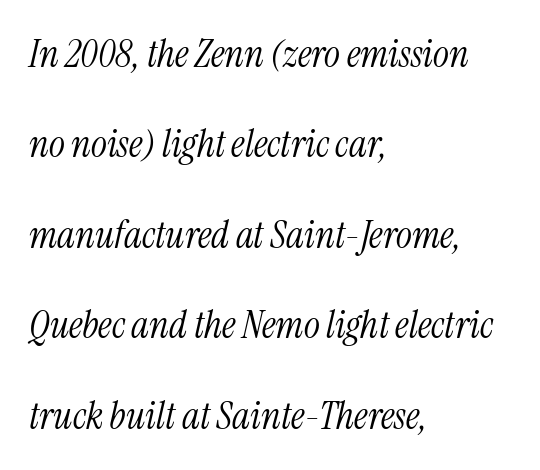
The string is rendered with underlining switched off. Honestly, the letter spacing is just normal — you wouldn't notice it. No extra ink here — the face is not bold. The space between consecutive lines is lavish. Short and long lines alike share a common starting point at left.
